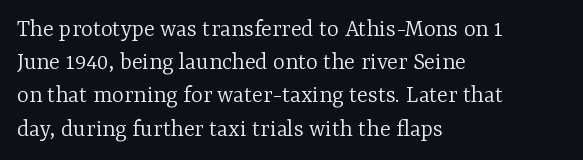
{"italic": "no", "bold": "no", "underline": "no", "align": "left", "line_spacing": "normal", "line_spacing_ratio": 1.33, "letter_spacing": "normal", "letter_spacing_em": 0.0, "glyph_px": 25}
